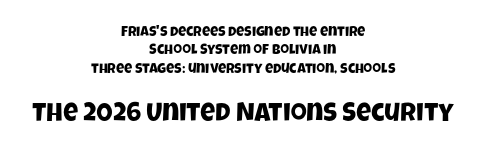
The image shows 26 px text type; set centered, normal line spacing (1.32x), normal letter spacing, not underlined; the second (bottom) block is 1.86x larger.
